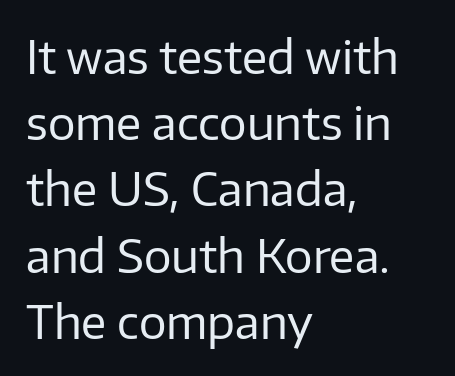
{"serif": "no", "italic": "no", "bold": "no", "weight": "regular", "width": "normal", "stroke_contrast": "low", "x_height": "medium", "monospaced": "no", "underline": "no", "align": "left", "line_spacing": "normal", "line_spacing_ratio": 1.44, "letter_spacing": "normal", "letter_spacing_em": 0.0, "glyph_px": 46}
